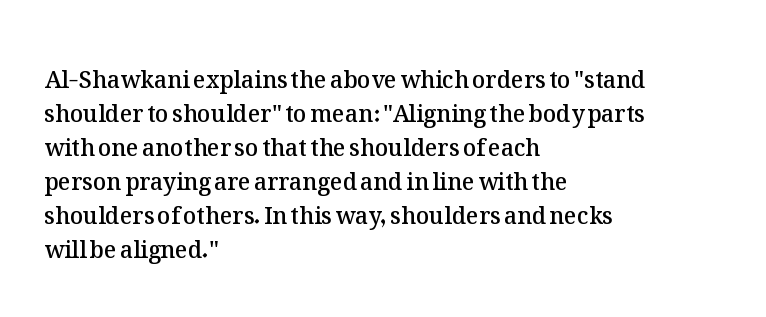
The image shows 23 px text type, upright; set left-aligned, normal line spacing (1.48x), normal letter spacing, not underlined.
